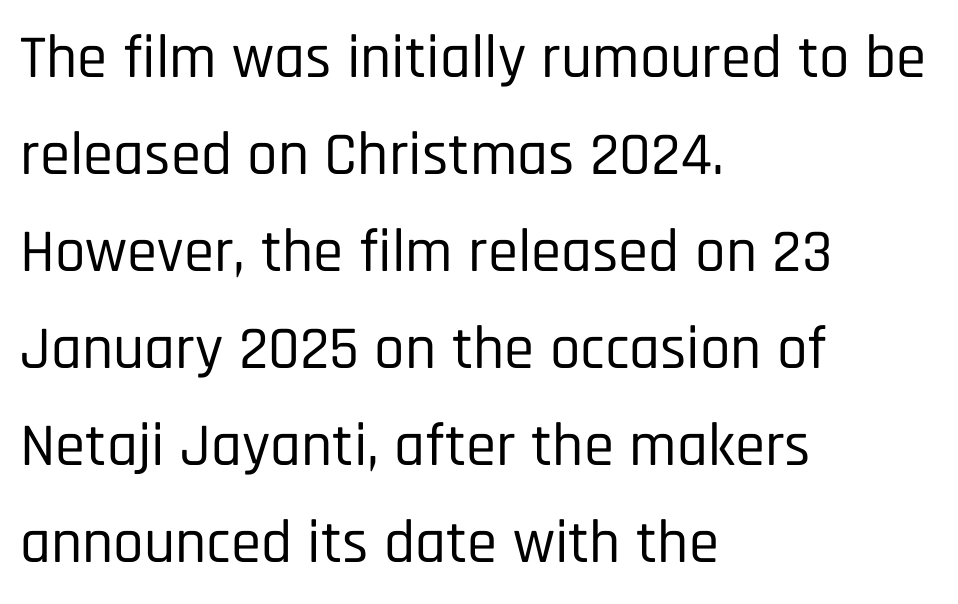
Is this a fixed-width face? No — the glyphs have proportional, varying widths. Notice how the stems are strictly vertical — no italics here. The ragged edge is on the right, which tells us the setting is flush left. The text was rendered using a sans face with plain stroke endings. Interline gaps are of average width in this sample.
